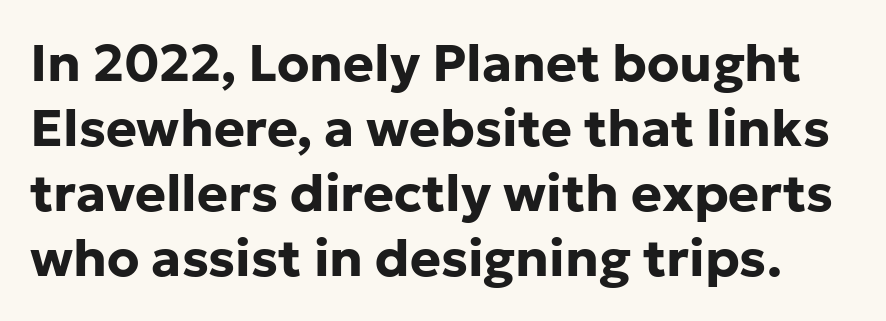
Inter-character spacing is left at the font's built-in metrics. The sample has been set heavy, in full bold. The rendering uses a moderate line-height, typical for paragraphs. Underline: absent. Note: no serifs on the glyphs.
